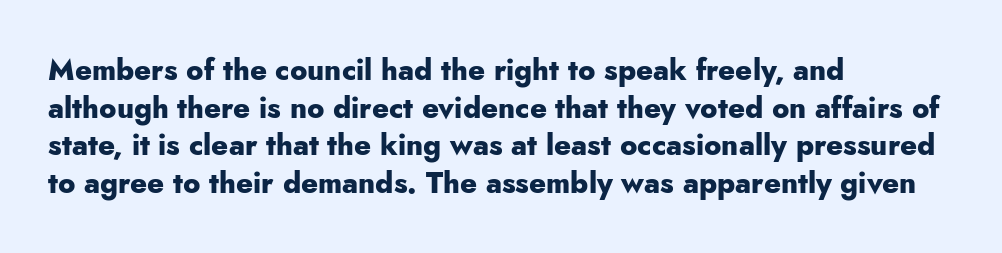
Ordinary non-slanted type is in use. Classification — sans serif. Spacing verdict: proportional, widths tailored to each character. Tracking value appears to be zero — textbook default spacing.
